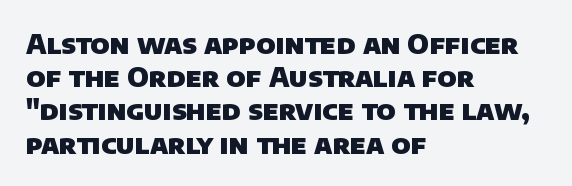
Q: Is the text bold? A: Yes.
Q: Is the text underlined? A: No.
Q: How is the paragraph aligned? A: Left-aligned.
Q: Is the spacing between letters normal or unusually wide? A: Normal.
